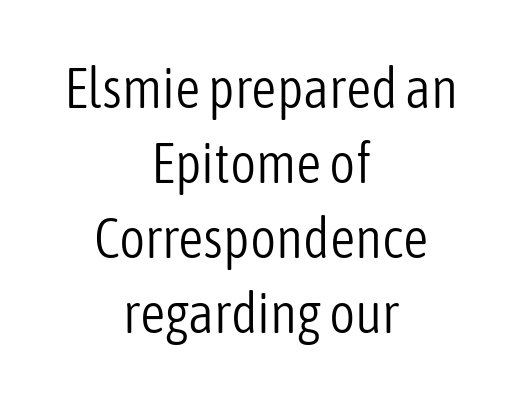
{"serif": "no", "italic": "no", "bold": "no", "weight": "light", "width": "condensed", "stroke_contrast": "low", "x_height": "medium", "monospaced": "no", "underline": "no", "align": "center", "line_spacing": "normal", "line_spacing_ratio": 1.34, "letter_spacing": "normal", "letter_spacing_em": 0.0, "glyph_px": 56}
